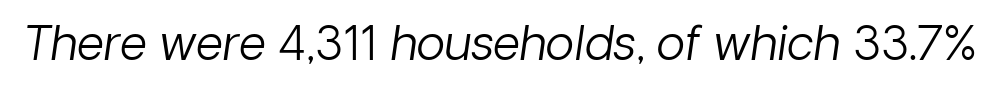
The image shows 47 px light type, italic (leaning right); set normal letter spacing, not underlined; low stroke contrast and a medium x-height.
